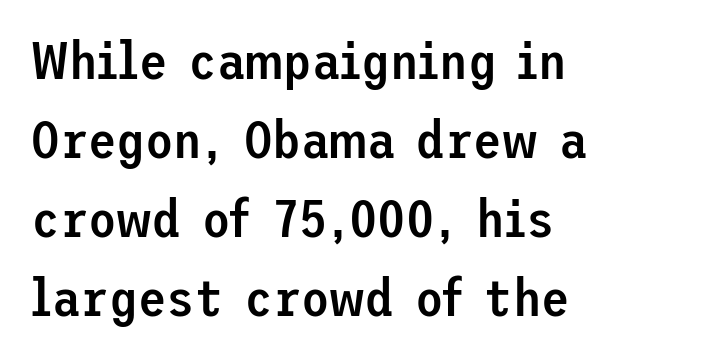
Q: Is the text bold? A: Semi-bold.
Q: Is the text italic (slanted)? A: No, it is upright.
Q: Is the typeface a serif or a sans-serif typeface? A: Sans-serif.
Q: Is the text underlined? A: No.
Q: How is the paragraph aligned? A: Left-aligned.
Q: Is the spacing between letters normal or unusually wide? A: Normal.
Q: Is the spacing between lines tight, normal or loose? A: Normal.
Q: Width (condensed, normal, or wide)? A: Normal.
Q: Stroke contrast? A: Low.
Q: x-height? A: Medium.
